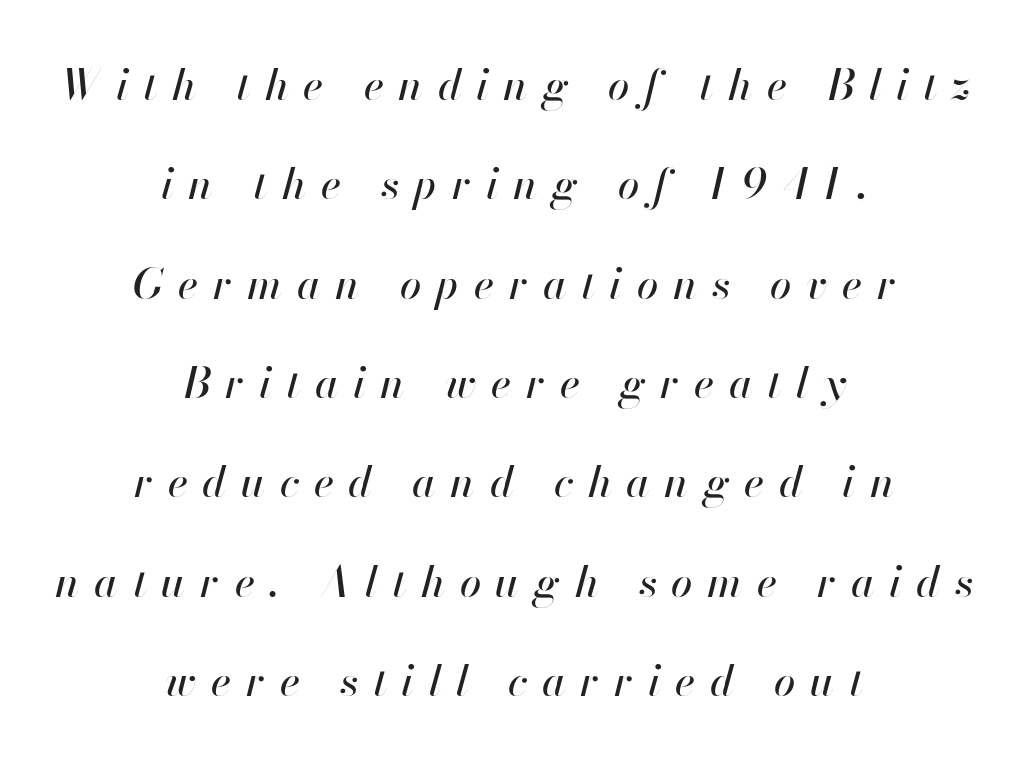
Q: Is the text italic (slanted)? A: Yes, it leans right by about 13 degrees.
Q: Is the text underlined? A: No.
Q: How is the paragraph aligned? A: Centered.
Q: Is the spacing between letters normal or unusually wide? A: Unusually wide.
Q: Is the spacing between lines tight, normal or loose? A: Loose.
Q: Width (condensed, normal, or wide)? A: Normal.
Q: Stroke contrast? A: High.
Q: x-height? A: Small.
Q: Monospaced? A: No.
